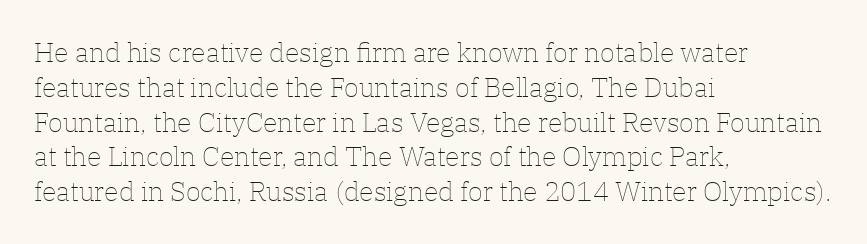
This sample keeps an unexceptional amount of space between lines. Characters remain perfectly vertical along every line. The gap between lines stays unmarked. Is this a heavy cut? Hardly; it is regular or lighter.
